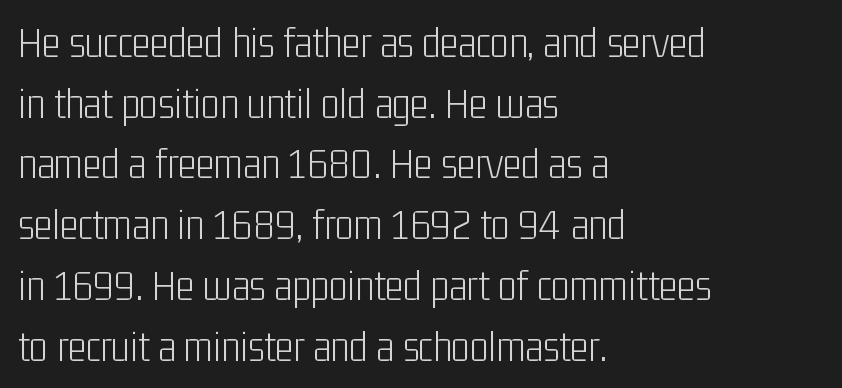
Q: Is the text bold? A: No.
Q: Is the text italic (slanted)? A: No, it is upright.
Q: Is the typeface a serif or a sans-serif typeface? A: Sans-serif.
Q: Is the text underlined? A: No.
Q: How is the paragraph aligned? A: Left-aligned.
Q: Is the spacing between letters normal or unusually wide? A: Normal.
Q: Is the spacing between lines tight, normal or loose? A: Normal.
Q: Width (condensed, normal, or wide)? A: Condensed.
Q: Stroke contrast? A: Low.
Q: x-height? A: Medium.
Q: Monospaced? A: No.
